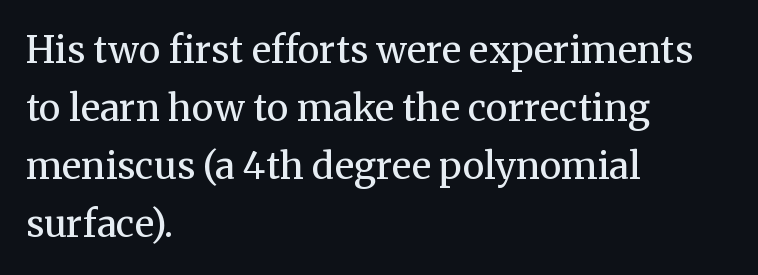
{"serif": "yes", "italic": "no", "bold": "no", "weight": "regular", "width": "normal", "stroke_contrast": "medium", "x_height": "medium", "monospaced": "no", "underline": "no", "align": "left", "line_spacing": "normal", "line_spacing_ratio": 1.57, "letter_spacing": "normal", "letter_spacing_em": 0.0, "glyph_px": 37}
